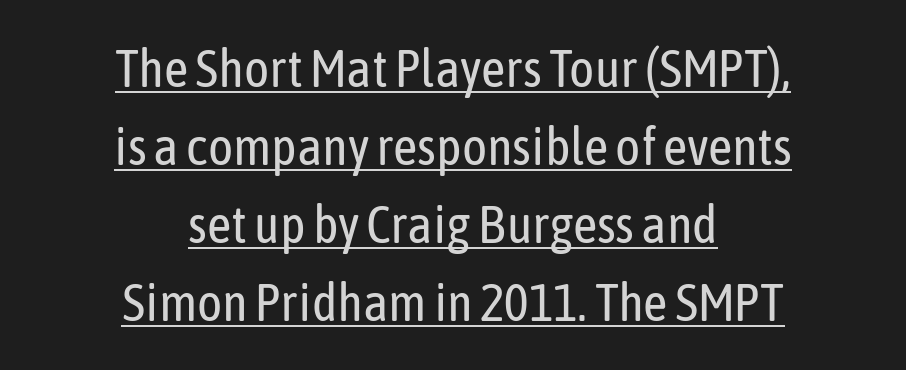
The image shows 53 px regular-weight, condensed sans-serif type, upright; set centered, normal line spacing (1.47x), normal letter spacing, underlined; low stroke contrast and a medium x-height.
